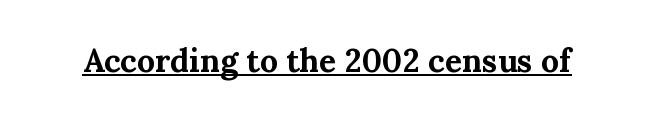
Every word sits above its own underline. The line texture is even and compact thanks to regular tracking. Unlike a clean sans, this face finishes its strokes with serifs. Spacing verdict: proportional, widths tailored to each character. Look at the stroke-to-counter ratio: heavy, a bold.
